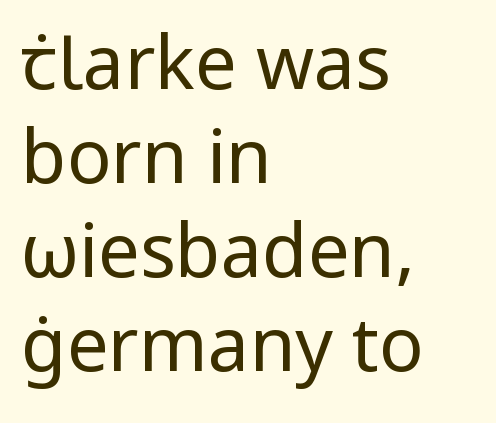
The tracking reads as untouched default to a designer's eye. Anything drawn beneath the words? Only blank space. In terms of posture, this sample is upright. Is this a fixed-width face? No — the glyphs have proportional, varying widths.
